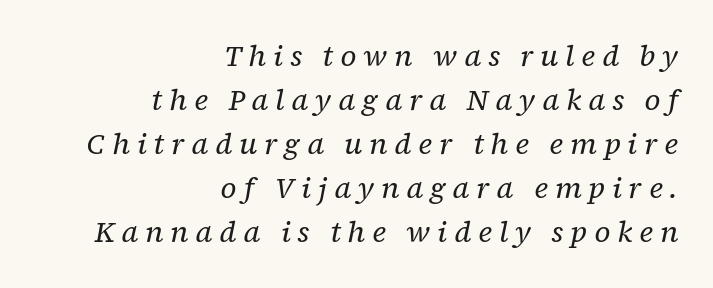
{"serif": "yes", "italic": "yes", "lean": "right", "slant_degrees": 12, "bold": "no", "weight": "regular", "width": "normal", "stroke_contrast": "low", "x_height": "medium", "monospaced": "no", "underline": "no", "align": "right", "line_spacing": "normal", "line_spacing_ratio": 1.52, "letter_spacing": "wide", "letter_spacing_em": 0.24, "glyph_px": 29}
